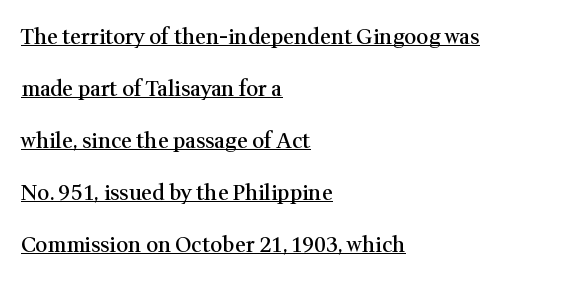
All the whitespace from short lines collects on the right. Vertically, the passage feels expansive, rows floating well apart. Semibold letterforms, between regular and bold. These characters rest on top of a visible drawn line. Words appear dense and cohesive because spacing is normal.
